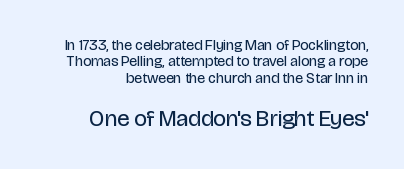
Q: Is the text bold? A: No.
Q: Is the text italic (slanted)? A: No, it is upright.
Q: Is the text underlined? A: No.
Q: How is the paragraph aligned? A: Right-aligned.
Q: Is the spacing between letters normal or unusually wide? A: Normal.
Q: Is the spacing between lines tight, normal or loose? A: Tight.
Q: Which block of text is set in a larger size, the first (top) or the second (bottom)? A: The second (bottom) one.
